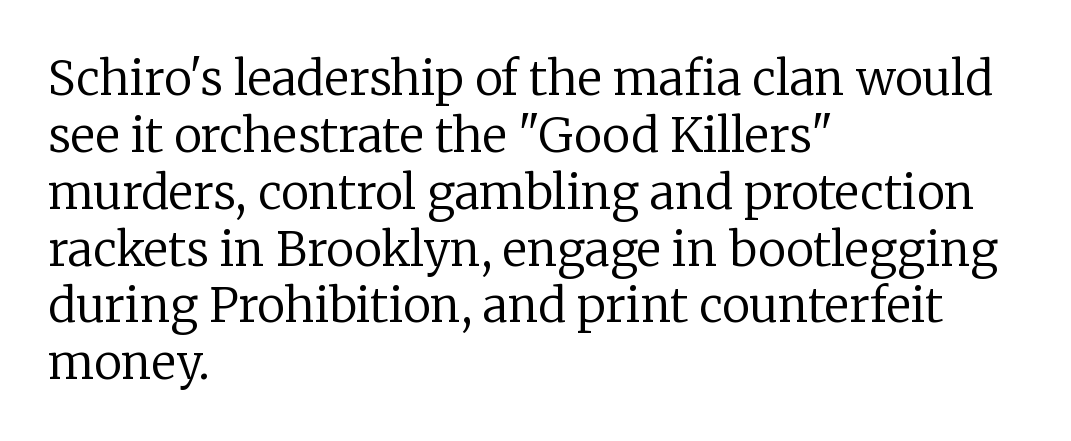
The image shows 47 px regular-weight serif type, upright; set left-aligned, line spacing 1.21x, normal letter spacing, not underlined; low stroke contrast and a medium x-height.
